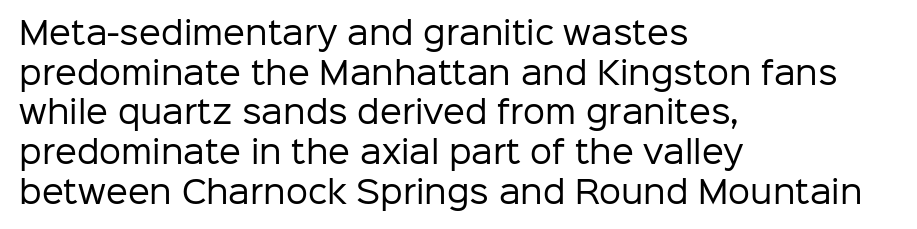
Upright lettering throughout. Compared with a typical body face, this is equally light or lighter still. This sample keeps an unexceptional amount of space between lines. The type family on display is of the sans-serif kind. Notice how the passage keeps a crisp vertical edge on the left only. These lines are rendered in a variable-pitch font.
